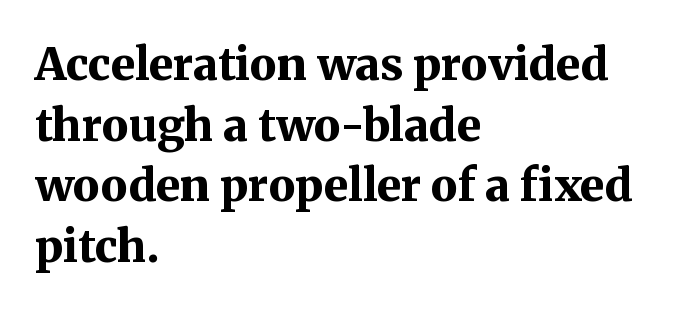
Q: Is the text bold? A: Yes.
Q: Is the text italic (slanted)? A: No, it is upright.
Q: Is the typeface a serif or a sans-serif typeface? A: Serif.
Q: Is the text underlined? A: No.
Q: How is the paragraph aligned? A: Left-aligned.
Q: Is the spacing between letters normal or unusually wide? A: Normal.
Q: Is the spacing between lines tight, normal or loose? A: Normal.
Q: Width (condensed, normal, or wide)? A: Normal.
Q: Stroke contrast? A: Medium.
Q: x-height? A: Medium.
Q: Monospaced? A: No.
